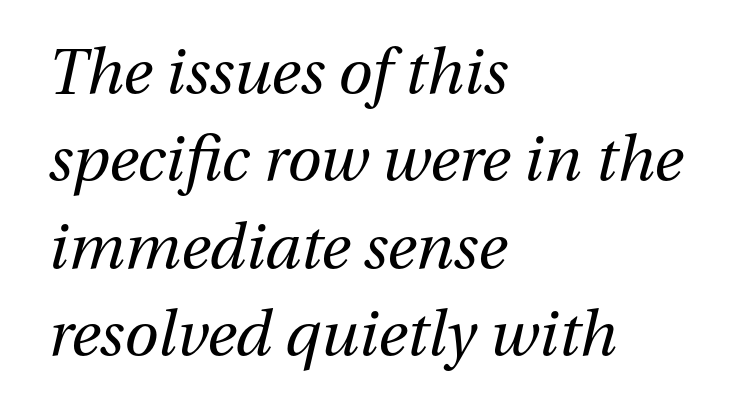
Q: Is the text bold? A: No.
Q: Is the text italic (slanted)? A: Yes, it leans right by about 13 degrees.
Q: Is the text underlined? A: No.
Q: How is the paragraph aligned? A: Left-aligned.
Q: Is the spacing between letters normal or unusually wide? A: Normal.
Q: Is the spacing between lines tight, normal or loose? A: Normal.
Q: Width (condensed, normal, or wide)? A: Normal.
Q: Stroke contrast? A: Medium.
Q: x-height? A: Medium.
Q: Monospaced? A: No.
